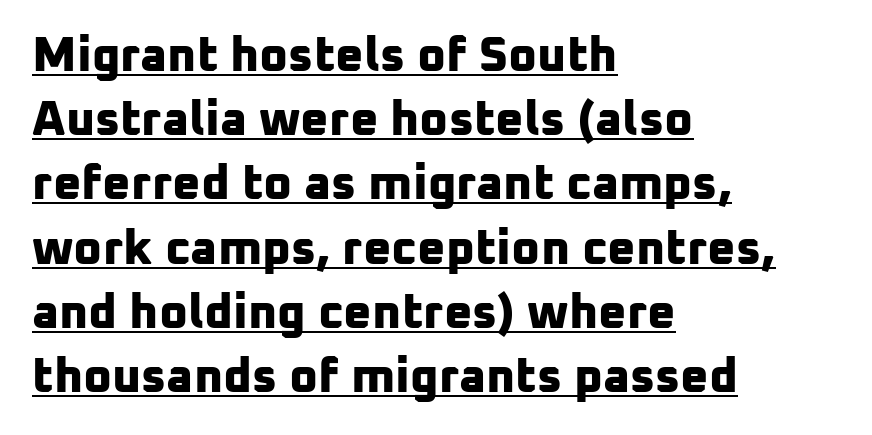
{"serif": "no", "bold": "yes", "weight": "bold", "width": "normal", "stroke_contrast": "low", "x_height": "medium", "monospaced": "no", "underline": "yes", "align": "left", "line_spacing": "normal", "line_spacing_ratio": 1.31, "letter_spacing": "normal", "letter_spacing_em": 0.0, "glyph_px": 49}
